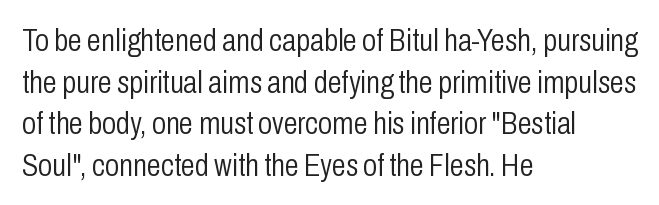
Vertical stems look standard width or narrower in stroke. Check where the strokes stop: nothing finishes them off — pure sans. Underline: absent. Whoever set this chose a conventional vertical rhythm. The passage shown is typed in a proportional face where columns would drift. Standard letterfit; no display-style spreading of the glyphs.
